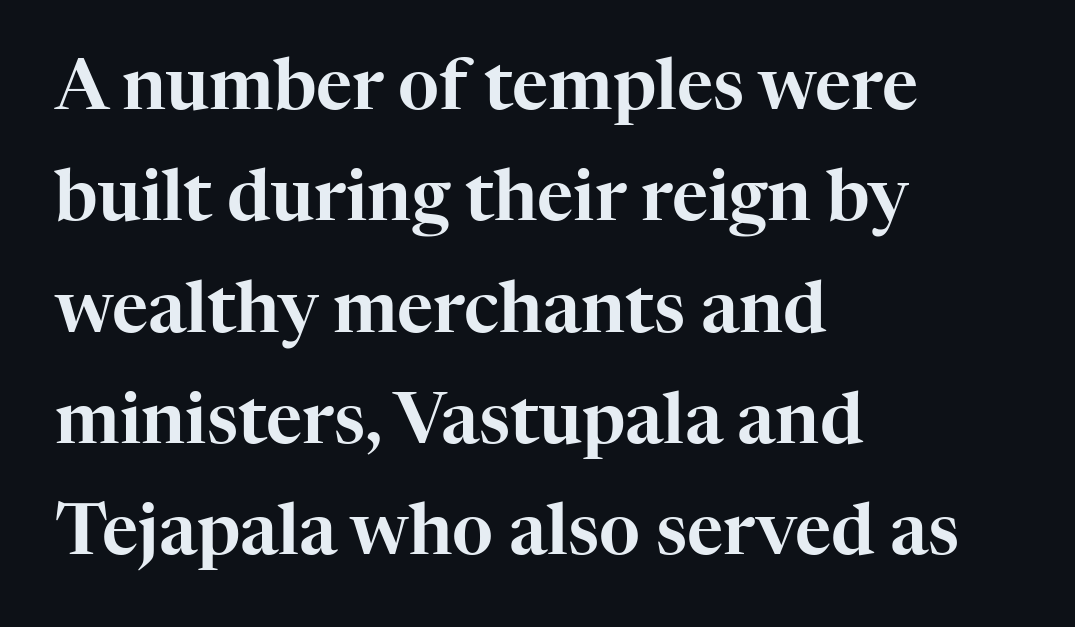
{"serif": "yes", "italic": "no", "width": "normal", "stroke_contrast": "high", "x_height": "medium", "monospaced": "no", "underline": "no", "align": "left", "line_spacing": "normal", "line_spacing_ratio": 1.59, "letter_spacing": "normal", "letter_spacing_em": 0.0, "glyph_px": 70}
